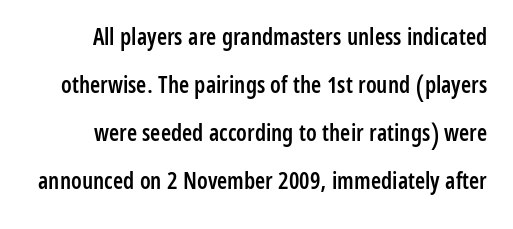
How heavy is the stroke? Medium-heavy — a semibold, shy of bold. These lines were composed using upright roman letters. Leading: increased. In terms of letterspacing, this is plain default setting. Underlining? Definitely not there.
